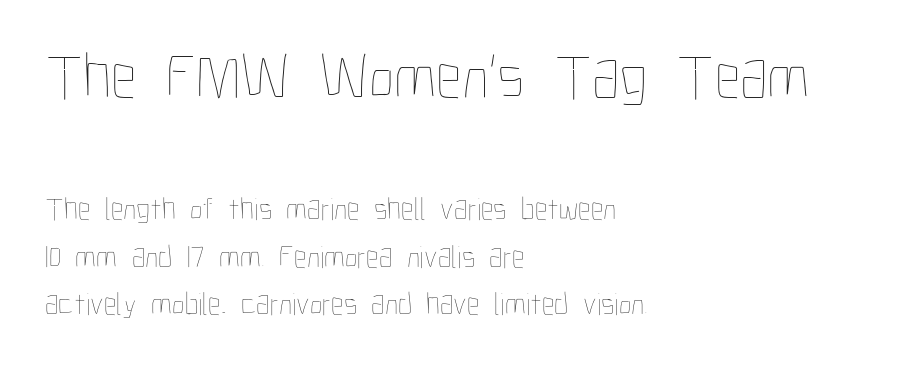
Note the varied advance widths — an 'i' is clearly narrower than an 'm'. The font sits on the lighter half of the weight spectrum, regular included. The initial chunk of copy outweighs the following chunk in type size. The glyphs are unaccompanied by any horizontal stroke below them.
